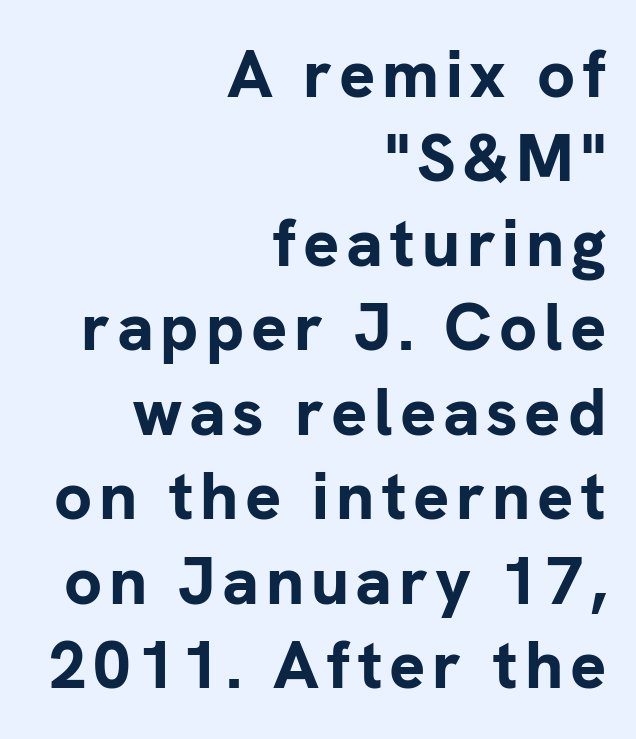
Q: Is the text bold? A: Yes.
Q: Is the text italic (slanted)? A: No, it is upright.
Q: Is the typeface a serif or a sans-serif typeface? A: Sans-serif.
Q: Is the text underlined? A: No.
Q: How is the paragraph aligned? A: Right-aligned.
Q: Is the spacing between lines tight, normal or loose? A: Normal.
Q: Width (condensed, normal, or wide)? A: Normal.
Q: Stroke contrast? A: Low.
Q: x-height? A: Medium.
Q: Monospaced? A: No.
